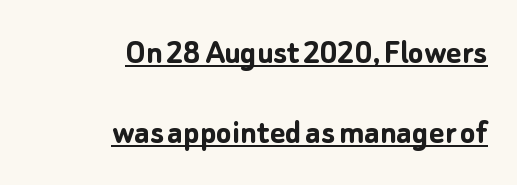
Q: Is the text bold? A: Yes.
Q: Is the text italic (slanted)? A: No, it is upright.
Q: Is the typeface a serif or a sans-serif typeface? A: Sans-serif.
Q: Is the text underlined? A: Yes.
Q: How is the paragraph aligned? A: Right-aligned.
Q: Is the spacing between letters normal or unusually wide? A: Normal.
Q: Is the spacing between lines tight, normal or loose? A: Loose.
Q: Width (condensed, normal, or wide)? A: Normal.
Q: Stroke contrast? A: Low.
Q: x-height? A: Medium.
Q: Monospaced? A: No.
